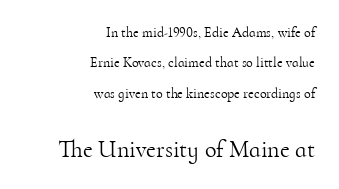
Two sizes are in play, and the larger belongs to the second block. Compared with a typical body face, this is equally light or lighter still. These lines stack with their right ends in a neat column. This sample trades compactness for vertical openness between lines. The gaps between neighbouring characters are ordinary and unremarkable. Words float on clear page, feet unadorned.
